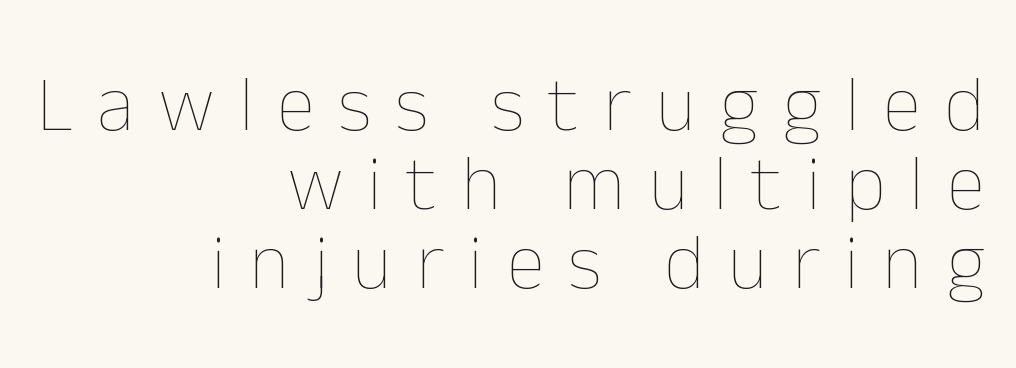
{"italic": "no", "bold": "no", "weight": "thin", "width": "normal", "stroke_contrast": "low", "x_height": "medium", "monospaced": "no", "underline": "no", "align": "right", "line_spacing": "tight", "line_spacing_ratio": 1.0, "letter_spacing": "wide", "letter_spacing_em": 0.3, "glyph_px": 79}
